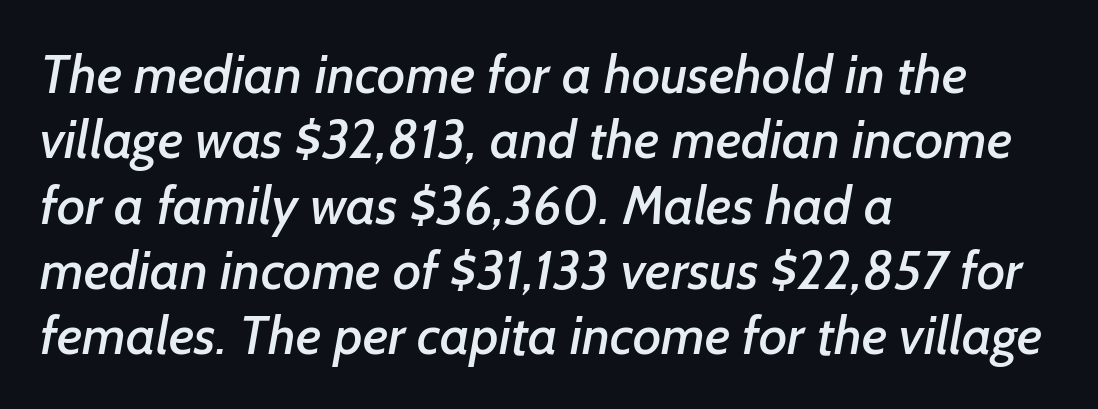
No word sits above an underline. The letterforms sit shoulder to shoulder at normal distance. A typesetter would call this proportional, since set widths differ per character. Line beginnings align vertically; line endings do not. Look at the bottom of the vertical strokes: they stop flat, with no serifs.
